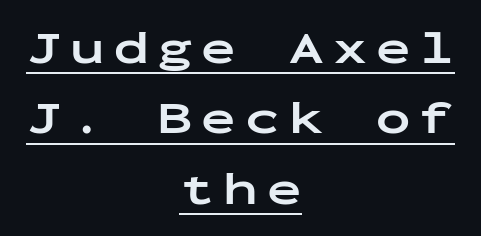
The image shows 46 px bold, wide sans-serif type, upright, monospaced; set centered, normal line spacing (1.53x), unusually wide letter spacing (+0.2 em), underlined; low stroke contrast and a medium x-height.
